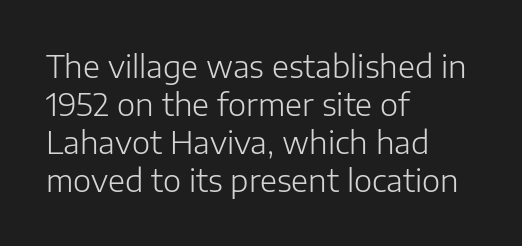
Q: Is the text bold? A: No.
Q: Is the text italic (slanted)? A: No, it is upright.
Q: Is the typeface a serif or a sans-serif typeface? A: Sans-serif.
Q: Is the text underlined? A: No.
Q: How is the paragraph aligned? A: Left-aligned.
Q: Is the spacing between letters normal or unusually wide? A: Normal.
Q: Width (condensed, normal, or wide)? A: Normal.
Q: Stroke contrast? A: Low.
Q: x-height? A: Medium.
Q: Monospaced? A: No.
